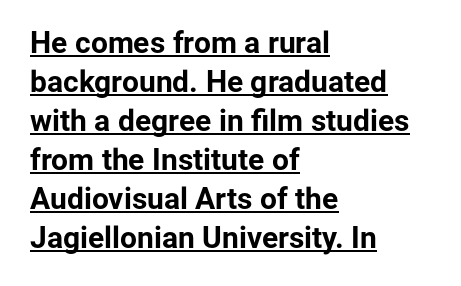
What kind of face is this? One without serifs — a sans. Character widths vary here, with narrow letters taking less room than wide ones. Typographic density is high because the face is bold. Notice how the stems are strictly vertical — no italics here. The typesetter has applied underlining to the passage shown.
